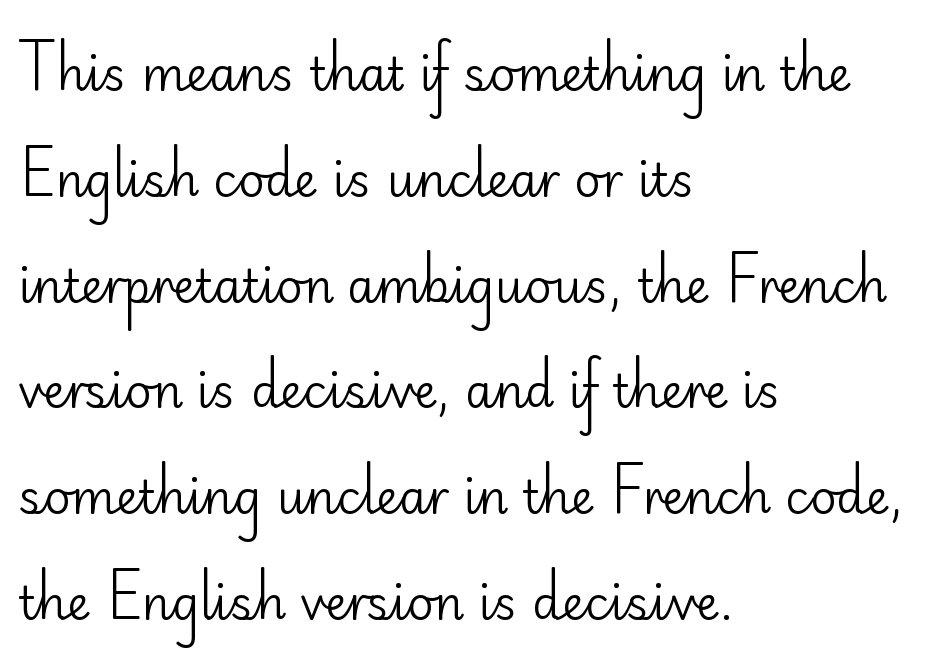
The space between consecutive lines is lavish. Stems here are at most as thick as an everyday book face. Does the lettering tilt? It doesn't — this is upright. Regarding serifs, this sample does without them. A bare baseline throughout the passage. Each letter keeps its own natural width here, so spacing adapts to shape.
